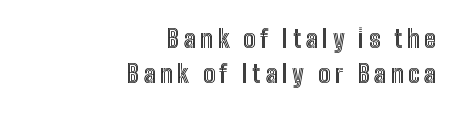
{"italic": "no", "underline": "no", "align": "right", "line_spacing": "normal", "line_spacing_ratio": 1.46, "glyph_px": 24}
